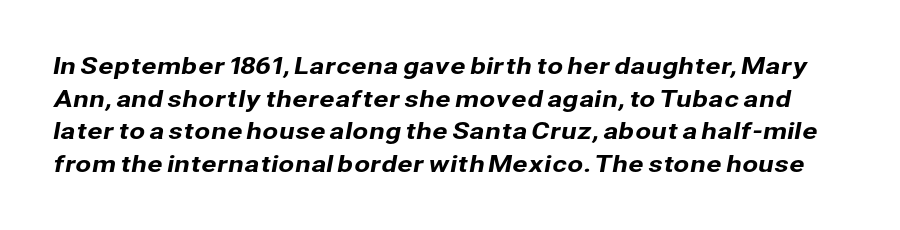
Q: Is the text underlined? A: No.
Q: Is the spacing between letters normal or unusually wide? A: Normal.
Q: Is the spacing between lines tight, normal or loose? A: Normal.
